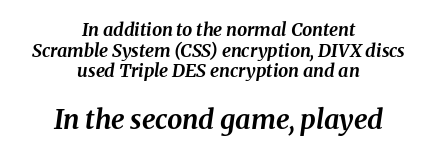
{"italic": "yes", "lean": "right", "slant_degrees": 8, "bold": "yes", "underline": "no", "align": "center", "line_spacing": "tight", "line_spacing_ratio": 1.15, "letter_spacing": "normal", "letter_spacing_em": 0.0, "larger_block": "second", "size_ratio": 1.5, "glyph_px": 27}
